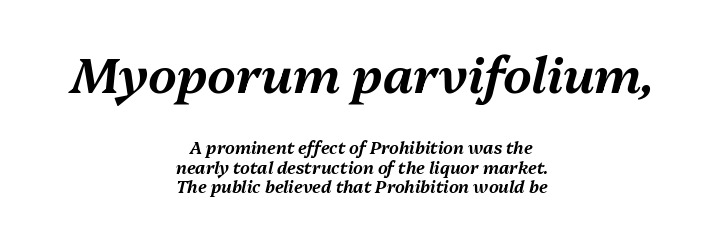
{"italic": "yes", "lean": "right", "slant_degrees": 13, "width": "normal", "stroke_contrast": "medium", "x_height": "medium", "monospaced": "no", "underline": "no", "align": "center", "line_spacing_ratio": 1.16, "letter_spacing": "normal", "letter_spacing_em": 0.0, "larger_block": "first", "size_ratio": 2.94, "glyph_px": 50}
